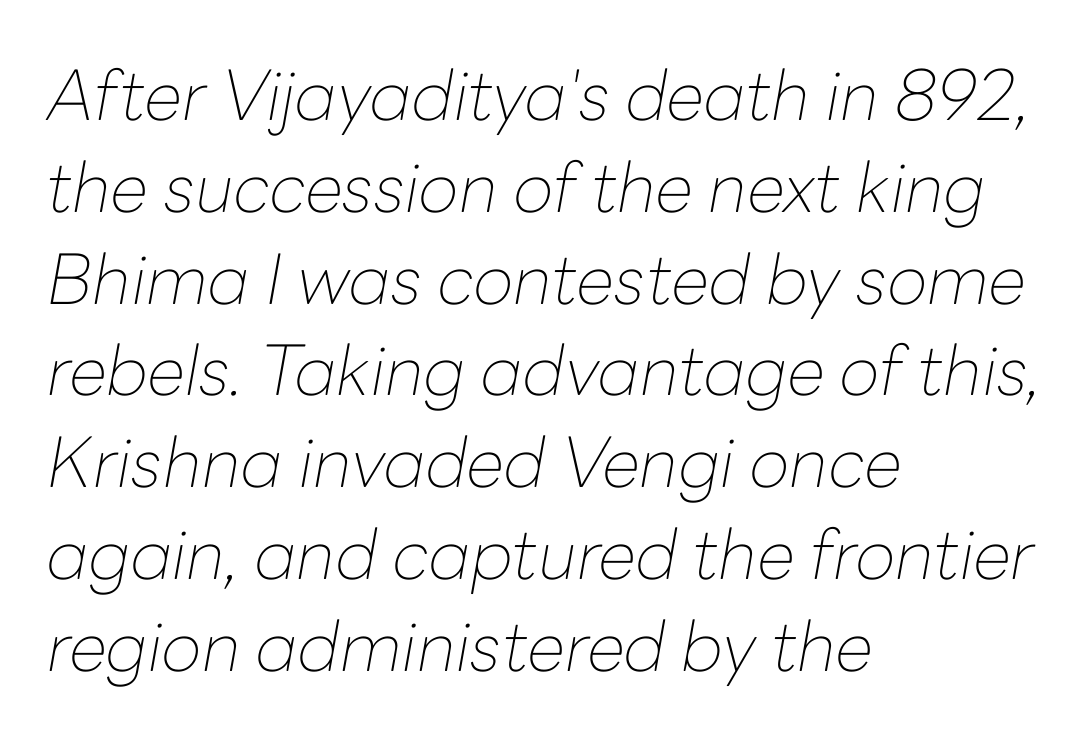
{"italic": "yes", "lean": "right", "slant_degrees": 10, "bold": "no", "weight": "thin", "width": "normal", "stroke_contrast": "low", "x_height": "medium", "monospaced": "no", "underline": "no", "align": "left", "line_spacing": "normal", "line_spacing_ratio": 1.33, "letter_spacing": "normal", "letter_spacing_em": 0.0, "glyph_px": 69}
